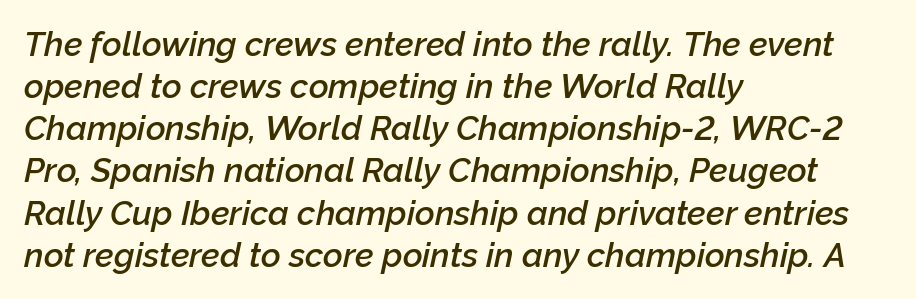
{"italic": "yes", "lean": "right", "slant_degrees": 12, "bold": "semi", "weight": "semibold", "width": "normal", "stroke_contrast": "low", "x_height": "medium", "monospaced": "no", "underline": "no", "align": "left", "line_spacing_ratio": 1.24, "letter_spacing": "normal", "letter_spacing_em": 0.0, "glyph_px": 34}
